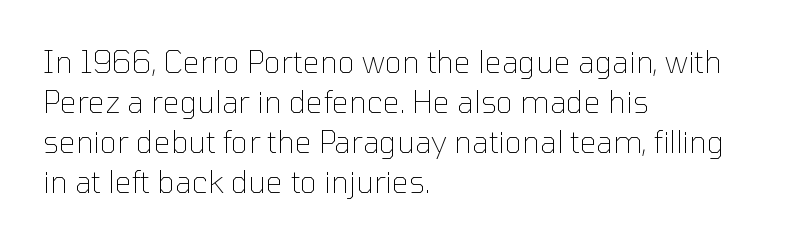
The image shows 30 px thin sans-serif type, upright; set left-aligned, normal line spacing (1.33x), normal letter spacing, not underlined; low stroke contrast and a medium x-height.
